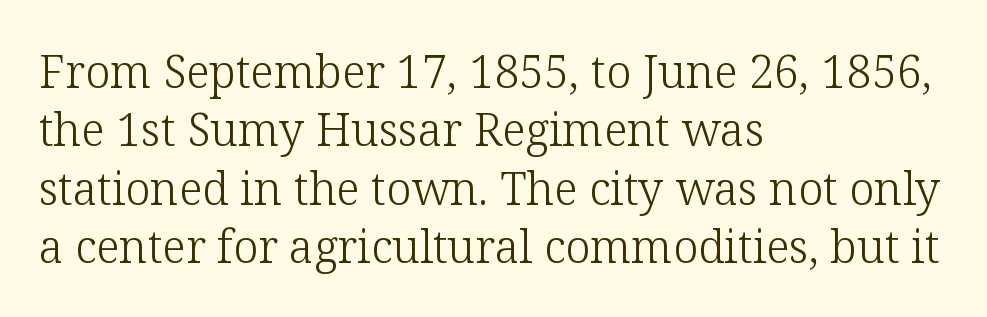
{"serif": "yes", "italic": "no", "bold": "no", "weight": "light", "width": "normal", "stroke_contrast": "low", "x_height": "medium", "monospaced": "no", "underline": "no", "align": "left", "line_spacing": "normal", "line_spacing_ratio": 1.3, "letter_spacing": "normal", "letter_spacing_em": 0.0, "glyph_px": 45}
